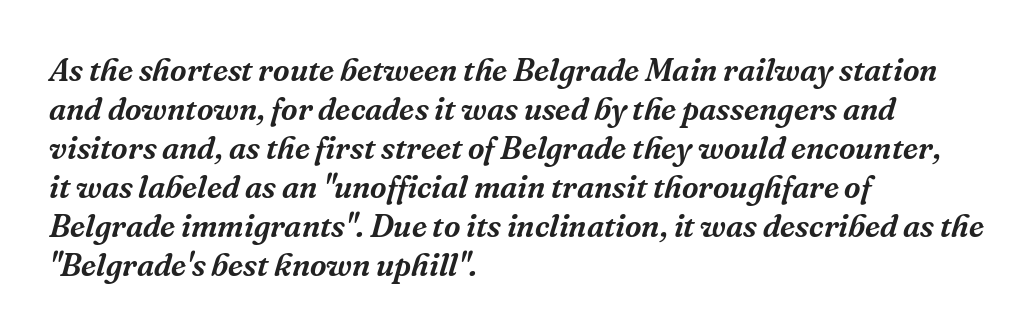
{"serif": "yes", "italic": "yes", "lean": "right", "slant_degrees": 16, "width": "normal", "stroke_contrast": "medium", "x_height": "medium", "monospaced": "no", "underline": "no", "align": "left", "line_spacing_ratio": 1.22, "letter_spacing": "normal", "letter_spacing_em": 0.0, "glyph_px": 32}
